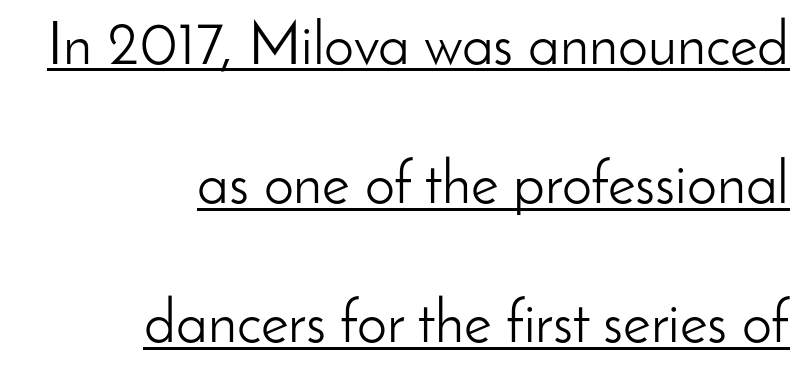
{"serif": "no", "italic": "no", "bold": "no", "weight": "light", "width": "normal", "stroke_contrast": "low", "x_height": "small", "monospaced": "no", "underline": "yes", "align": "right", "line_spacing": "loose", "line_spacing_ratio": 2.32, "letter_spacing": "normal", "letter_spacing_em": 0.0, "glyph_px": 60}
